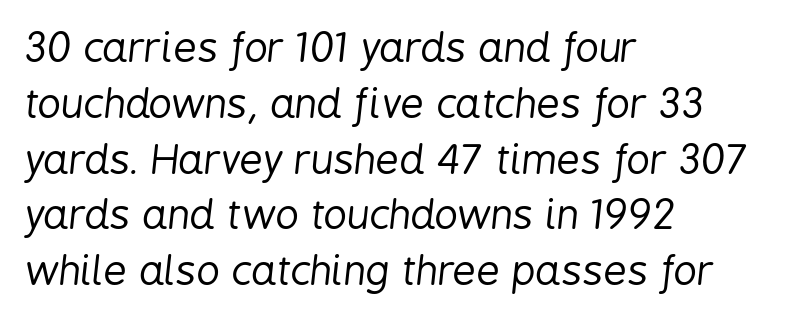
The image shows 41 px regular-weight, condensed type, italic (leaning right); set left-aligned, normal line spacing (1.36x), normal letter spacing, not underlined; low stroke contrast and a medium x-height.
